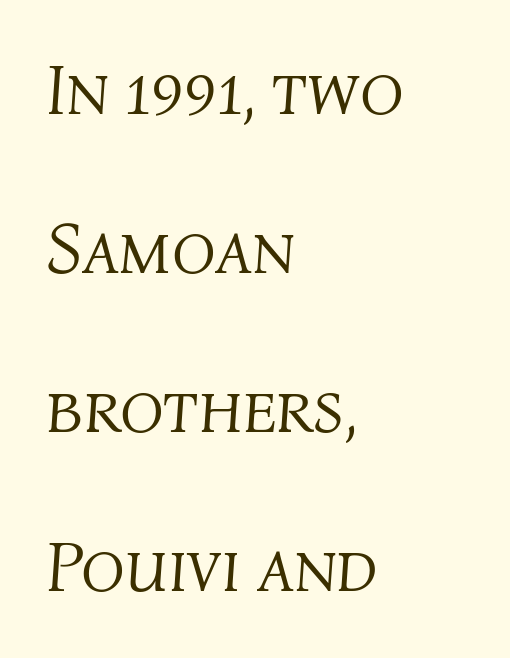
Q: Is the text bold? A: No.
Q: Is the text italic (slanted)? A: Yes, it leans right by about 4 degrees.
Q: Is the text underlined? A: No.
Q: How is the paragraph aligned? A: Left-aligned.
Q: Is the spacing between letters normal or unusually wide? A: Normal.
Q: Is the spacing between lines tight, normal or loose? A: Loose.
Q: Width (condensed, normal, or wide)? A: Normal.
Q: Stroke contrast? A: Medium.
Q: x-height? A: Medium.
Q: Monospaced? A: No.
